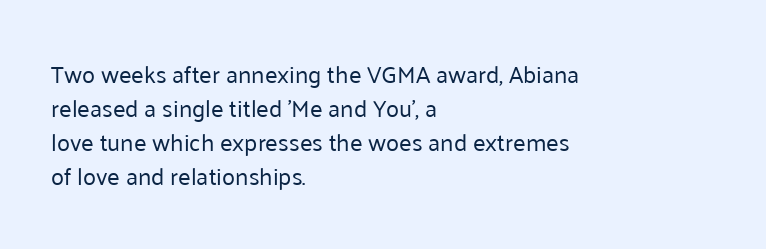
{"italic": "no", "bold": "no", "underline": "no", "align": "left", "line_spacing": "normal", "line_spacing_ratio": 1.42, "letter_spacing": "normal", "letter_spacing_em": 0.0, "glyph_px": 24}
